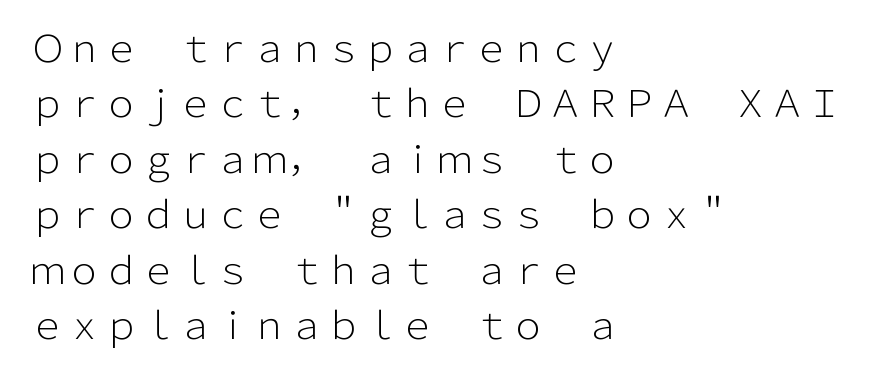
The image shows 37 px light sans-serif type, upright; set left-aligned, normal line spacing (1.5x), normal letter spacing, not underlined; low stroke contrast and a medium x-height.
